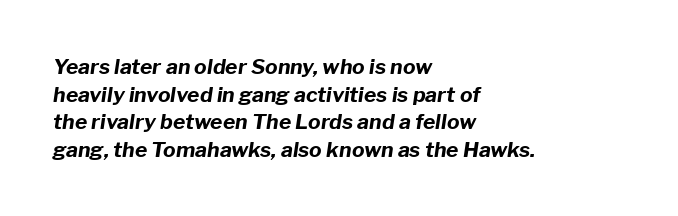
Q: Is the text bold? A: Yes.
Q: Is the text italic (slanted)? A: Yes, it leans right by about 8 degrees.
Q: Is the text underlined? A: No.
Q: How is the paragraph aligned? A: Left-aligned.
Q: Is the spacing between letters normal or unusually wide? A: Normal.
Q: Is the spacing between lines tight, normal or loose? A: Normal.
